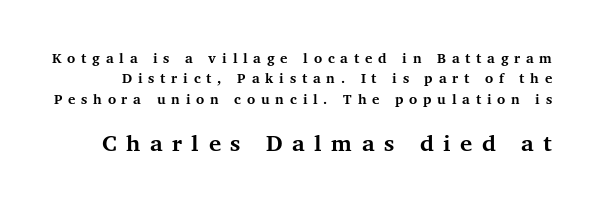
Q: Is the text bold? A: Yes.
Q: Is the text italic (slanted)? A: No, it is upright.
Q: Is the text underlined? A: No.
Q: Is the spacing between letters normal or unusually wide? A: Unusually wide.
Q: Is the spacing between lines tight, normal or loose? A: Normal.
Q: Which block of text is set in a larger size, the first (top) or the second (bottom)? A: The second (bottom) one.
